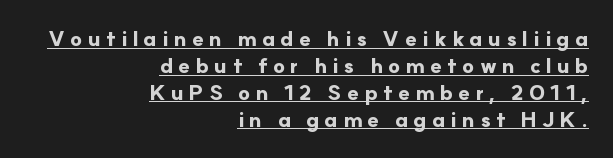
Q: Is the text bold? A: Yes.
Q: Is the text italic (slanted)? A: No, it is upright.
Q: Is the text underlined? A: Yes.
Q: How is the paragraph aligned? A: Right-aligned.
Q: Is the spacing between letters normal or unusually wide? A: Unusually wide.
Q: Is the spacing between lines tight, normal or loose? A: Normal.
